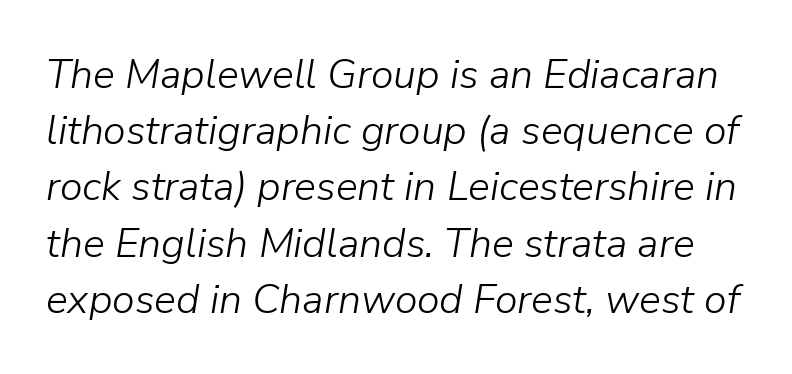
The image shows 41 px light type, italic (leaning right); set normal line spacing (1.37x), normal letter spacing, not underlined; low stroke contrast and a medium x-height.
